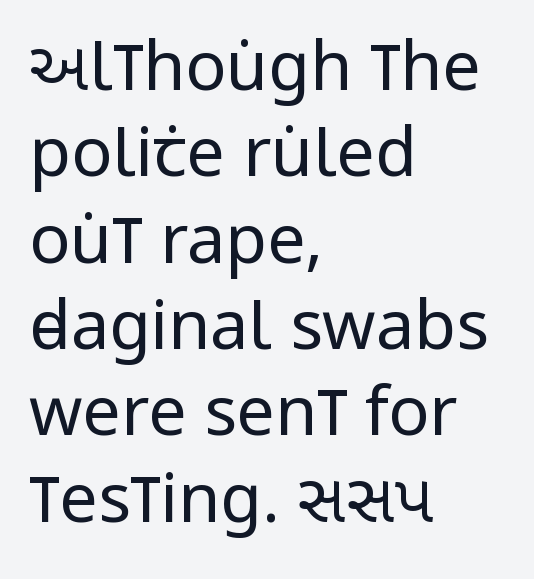
Q: Is the text bold? A: No.
Q: Is the text italic (slanted)? A: No, it is upright.
Q: Is the typeface a serif or a sans-serif typeface? A: Sans-serif.
Q: Is the text underlined? A: No.
Q: How is the paragraph aligned? A: Left-aligned.
Q: Is the spacing between letters normal or unusually wide? A: Normal.
Q: Is the spacing between lines tight, normal or loose? A: Normal.
Q: Width (condensed, normal, or wide)? A: Condensed.
Q: Stroke contrast? A: Low.
Q: x-height? A: Large.
Q: Monospaced? A: No.
